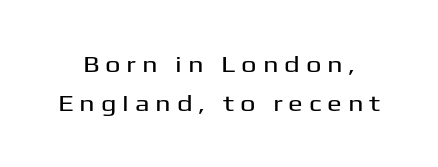
A clean baseline with only descenders dipping below it. A roman cut, with each character standing at attention. Here the glyphs are tracked loosely, breaking word shapes into spaced letters.
